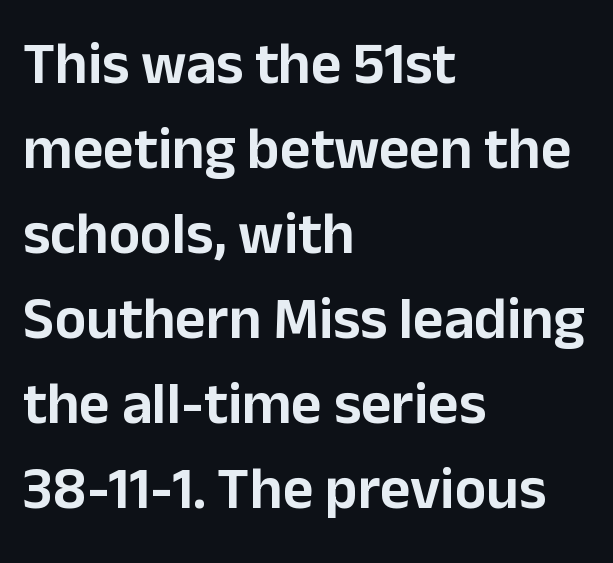
{"serif": "no", "italic": "no", "width": "normal", "stroke_contrast": "low", "x_height": "medium", "monospaced": "no", "underline": "no", "align": "left", "line_spacing": "normal", "line_spacing_ratio": 1.44, "letter_spacing": "normal", "letter_spacing_em": 0.0, "glyph_px": 59}
